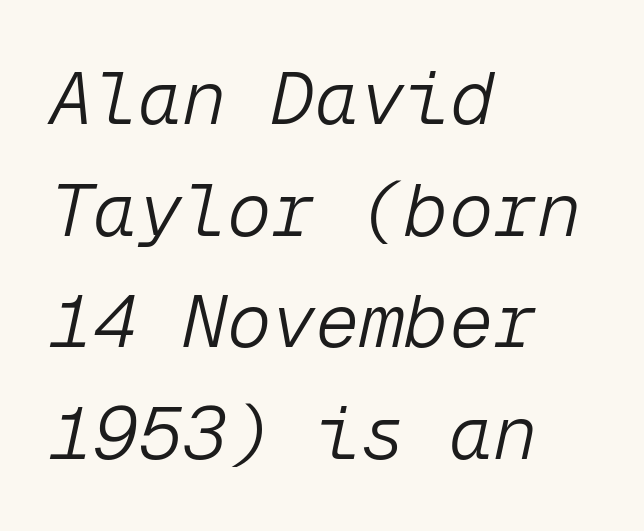
Q: Is the text bold? A: No.
Q: Is the text italic (slanted)? A: Yes, it leans right by about 12 degrees.
Q: Is the text underlined? A: No.
Q: How is the paragraph aligned? A: Left-aligned.
Q: Is the spacing between letters normal or unusually wide? A: Normal.
Q: Is the spacing between lines tight, normal or loose? A: Normal.
Q: Width (condensed, normal, or wide)? A: Normal.
Q: Stroke contrast? A: Low.
Q: x-height? A: Medium.
Q: Monospaced? A: Yes.
